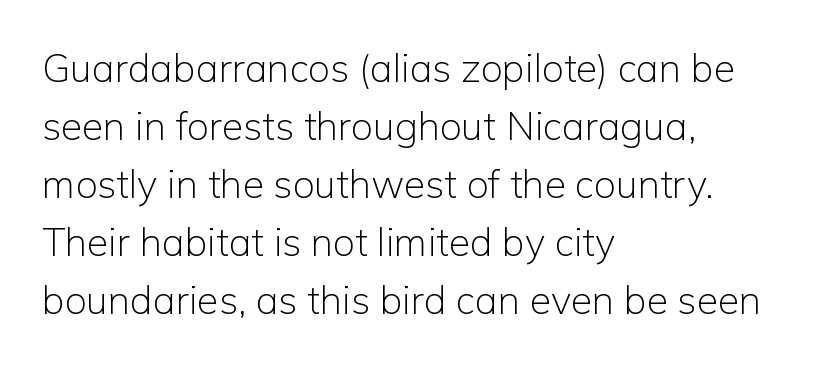
{"serif": "no", "italic": "no", "bold": "no", "weight": "light", "width": "normal", "stroke_contrast": "low", "x_height": "medium", "monospaced": "no", "underline": "no", "align": "left", "line_spacing": "normal", "line_spacing_ratio": 1.49, "letter_spacing": "normal", "letter_spacing_em": 0.0, "glyph_px": 39}
